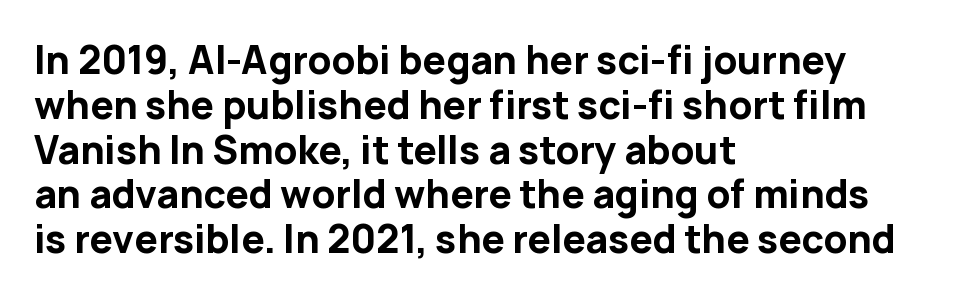
Note the varied advance widths — an 'i' is clearly narrower than an 'm'. Tall strokes in this sample are plumb rather than angled. The face used here is rendered with its standard letterfit. Which margin do the lines hug? The left one — the right edge is uneven. Each letter's strokes conclude bluntly, with no projecting serifs. Descender tails drop into unmarked territory.
